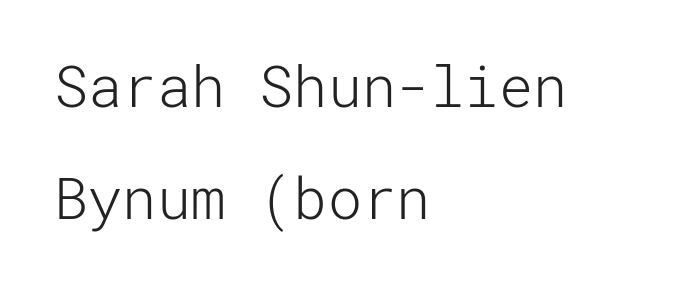
{"serif": "no", "italic": "no", "bold": "no", "weight": "light", "width": "normal", "stroke_contrast": "low", "x_height": "medium", "underline": "no", "align": "left", "line_spacing": "loose", "line_spacing_ratio": 1.96, "letter_spacing": "normal", "letter_spacing_em": 0.0, "glyph_px": 57}
